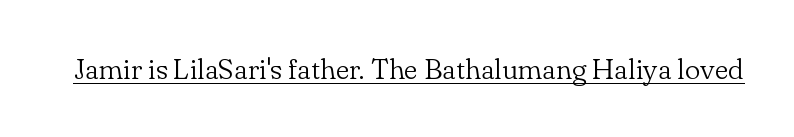
{"serif": "yes", "italic": "no", "bold": "no", "weight": "light", "width": "normal", "stroke_contrast": "low", "x_height": "small", "monospaced": "no", "underline": "yes", "letter_spacing": "normal", "letter_spacing_em": 0.0, "glyph_px": 29}
